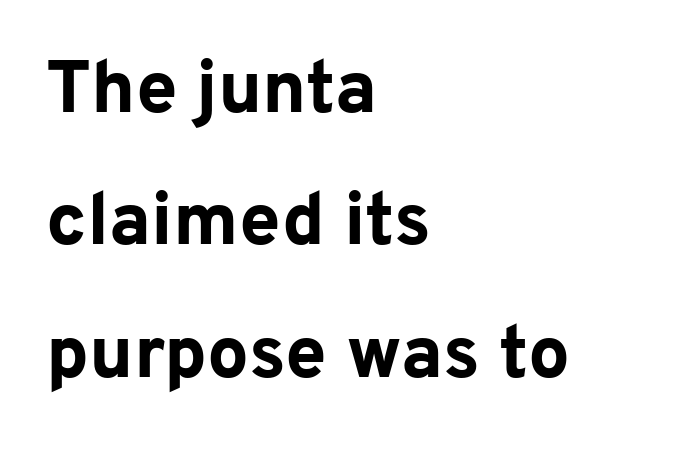
Q: Is the text bold? A: Yes.
Q: Is the text italic (slanted)? A: No, it is upright.
Q: Is the typeface a serif or a sans-serif typeface? A: Sans-serif.
Q: Is the text underlined? A: No.
Q: How is the paragraph aligned? A: Left-aligned.
Q: Is the spacing between letters normal or unusually wide? A: Normal.
Q: Width (condensed, normal, or wide)? A: Normal.
Q: Stroke contrast? A: Low.
Q: x-height? A: Medium.
Q: Monospaced? A: No.
